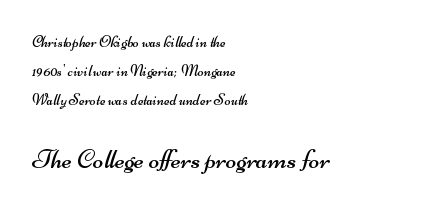
To sum up the face: it is a sans, with no serifs. The gaps between neighbouring characters are ordinary and unremarkable. The lines are quadded left. These two chunks differ in scale, with the bottom chunk taking the larger measure.
